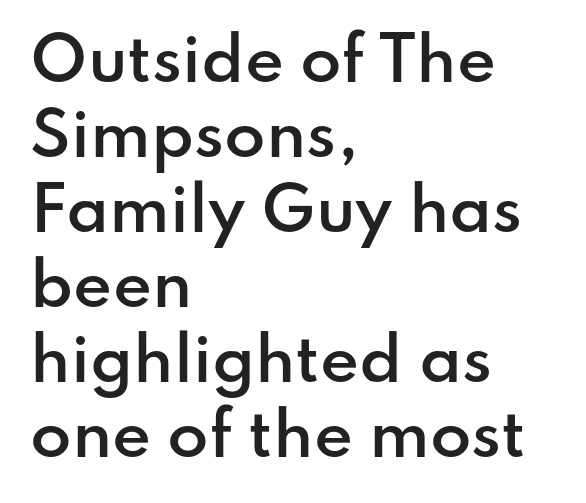
Q: Is the text bold? A: Semi-bold.
Q: Is the text italic (slanted)? A: No, it is upright.
Q: Is the typeface a serif or a sans-serif typeface? A: Sans-serif.
Q: Is the text underlined? A: No.
Q: How is the paragraph aligned? A: Left-aligned.
Q: Is the spacing between letters normal or unusually wide? A: Normal.
Q: Is the spacing between lines tight, normal or loose? A: Normal.
Q: Width (condensed, normal, or wide)? A: Normal.
Q: Stroke contrast? A: Low.
Q: x-height? A: Small.
Q: Monospaced? A: No.
